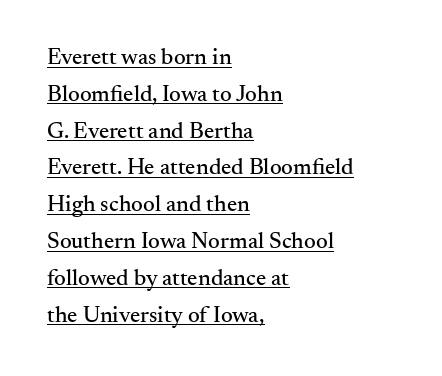
{"italic": "no", "underline": "yes", "align": "left", "line_spacing": "normal", "line_spacing_ratio": 1.6, "letter_spacing": "normal", "letter_spacing_em": 0.0, "glyph_px": 23}
